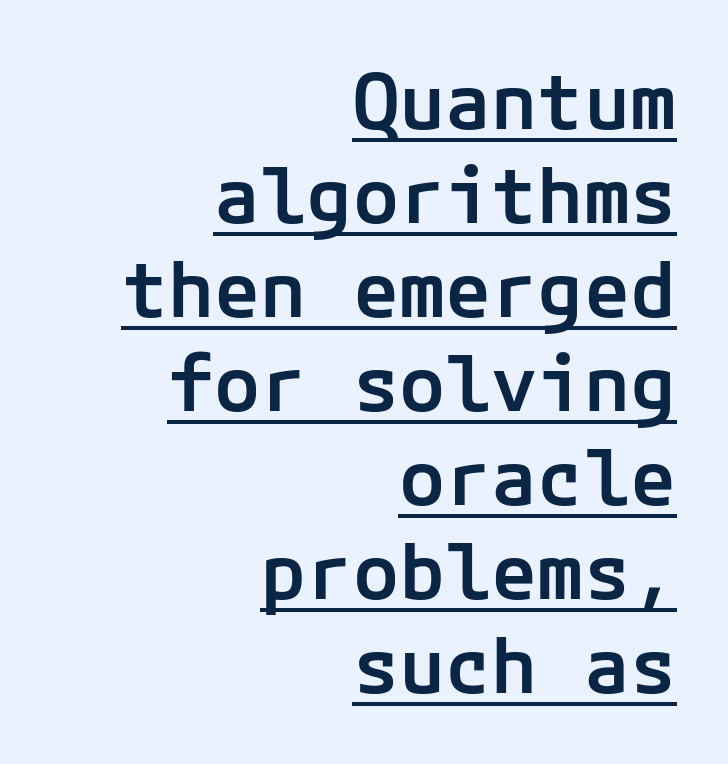
Q: Is the text bold? A: Semi-bold.
Q: Is the text italic (slanted)? A: No, it is upright.
Q: Is the typeface a serif or a sans-serif typeface? A: Sans-serif.
Q: Is the text underlined? A: Yes.
Q: How is the paragraph aligned? A: Right-aligned.
Q: Is the spacing between letters normal or unusually wide? A: Normal.
Q: Width (condensed, normal, or wide)? A: Normal.
Q: Stroke contrast? A: Low.
Q: x-height? A: Medium.
